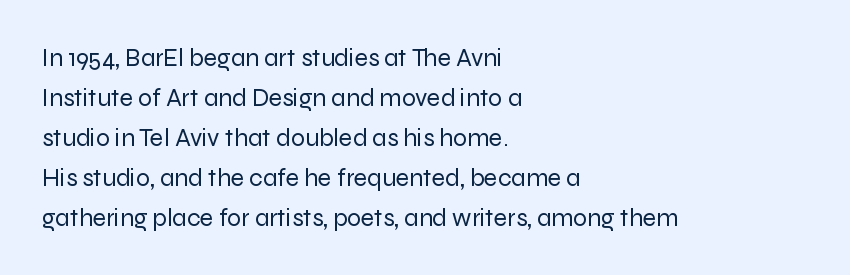
Q: Is the text bold? A: No.
Q: Is the text italic (slanted)? A: No, it is upright.
Q: Is the text underlined? A: No.
Q: How is the paragraph aligned? A: Left-aligned.
Q: Is the spacing between letters normal or unusually wide? A: Normal.
Q: Is the spacing between lines tight, normal or loose? A: Normal.
